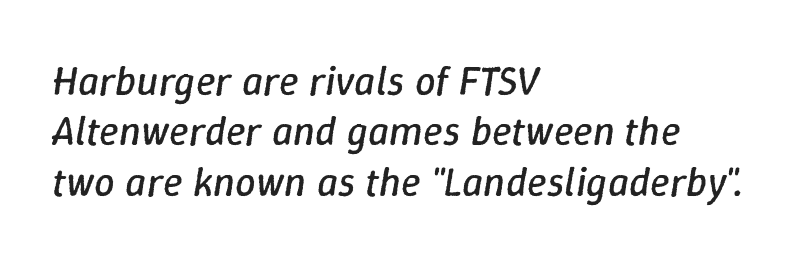
Just letters on the line, the space beneath them empty. Characters follow at the spacing the type designer built in. The paragraph has a hard left edge and a soft right edge. Stems and bowls with no extra thickness — not bold. Looks like regular typesetting: each glyph gets only the width it needs. A typesetter would mark this as italic.
